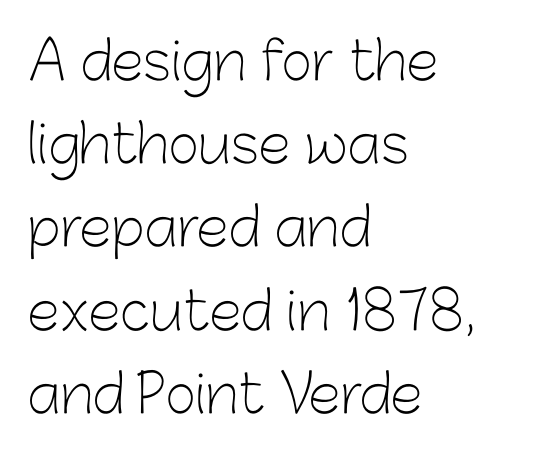
The image shows 53 px light sans-serif type, upright; set left-aligned, normal line spacing (1.57x), normal letter spacing, not underlined; low stroke contrast and a medium x-height.
